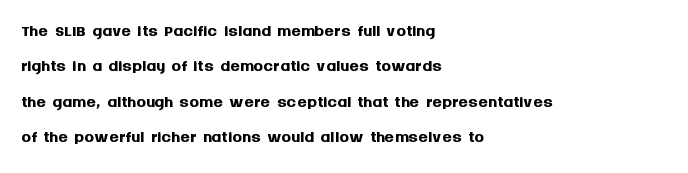
The baseline area is clear. Rendered with straight, roman letterforms. The face used here has the dense, thick strokes of a bold. One-word summary of the alignment: left.
